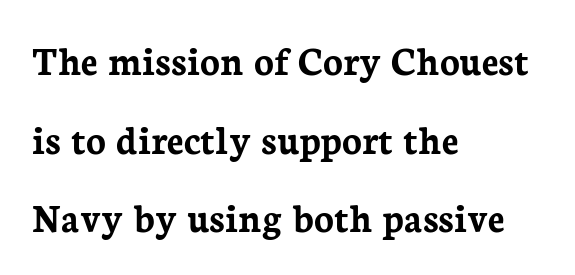
The face used here has the dense, thick strokes of a bold. The passage shown is typed in a proportional face where columns would drift. Style check: upright. This rendering uses left alignment, leaving the right contour irregular.
